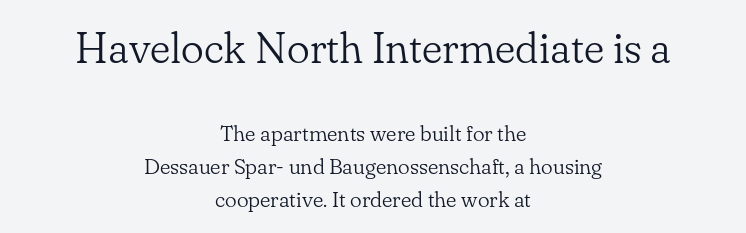
{"serif": "yes", "italic": "no", "bold": "no", "weight": "light", "width": "normal", "stroke_contrast": "low", "x_height": "small", "monospaced": "no", "underline": "no", "align": "center", "line_spacing": "normal", "line_spacing_ratio": 1.5, "letter_spacing": "normal", "letter_spacing_em": 0.0, "larger_block": "first", "size_ratio": 1.95, "glyph_px": 43}
